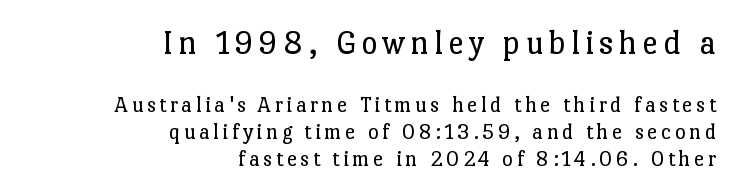
Descender tails drop into unmarked territory. Ascenders rise straight up at ninety degrees. Look at the bottom of the vertical strokes: they flare into serifs here. Varying glyph widths throughout — classic text-font behaviour. The compositor pushed each line to the right boundary. The passage shown begins with its larger block and ends with its smaller one.
